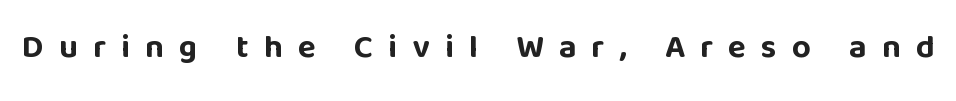
In terms of posture, this sample is upright. Check under the words: just untouched page. Do the characters align in a grid? No, the font is proportional. This sample uses expanded letter spacing, leaving extra air between glyphs. Unlike a traditional serif, this face leaves its strokes unadorned. Pretty heavy lettering here — definitely bold.
